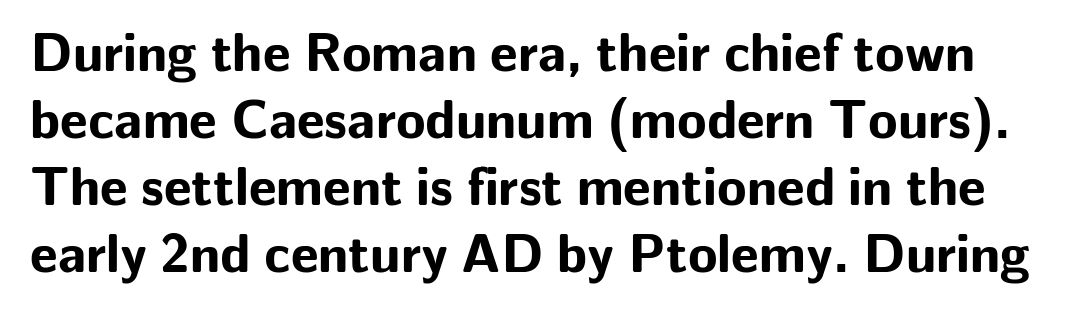
Q: Is the text bold? A: Yes.
Q: Is the text italic (slanted)? A: No, it is upright.
Q: Is the typeface a serif or a sans-serif typeface? A: Sans-serif.
Q: Is the text underlined? A: No.
Q: Is the spacing between letters normal or unusually wide? A: Normal.
Q: Width (condensed, normal, or wide)? A: Normal.
Q: Stroke contrast? A: Low.
Q: x-height? A: Medium.
Q: Monospaced? A: No.
